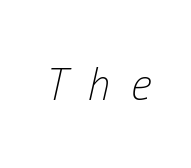
{"italic": "yes", "lean": "right", "slant_degrees": 13, "bold": "no", "weight": "light", "width": "condensed", "stroke_contrast": "low", "x_height": "medium", "monospaced": "no", "underline": "no", "letter_spacing": "wide", "letter_spacing_em": 0.48, "glyph_px": 44}
